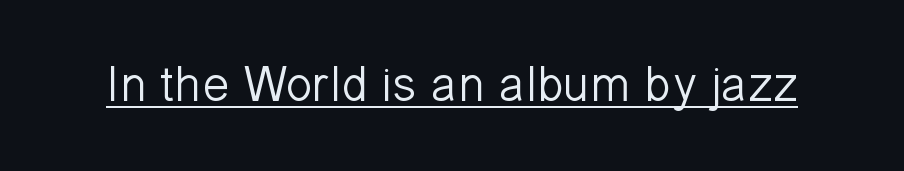
Q: Is the text bold? A: No.
Q: Is the text italic (slanted)? A: No, it is upright.
Q: Is the typeface a serif or a sans-serif typeface? A: Sans-serif.
Q: Is the text underlined? A: Yes.
Q: Is the spacing between letters normal or unusually wide? A: Normal.
Q: Width (condensed, normal, or wide)? A: Normal.
Q: Stroke contrast? A: Low.
Q: x-height? A: Medium.
Q: Monospaced? A: No.
